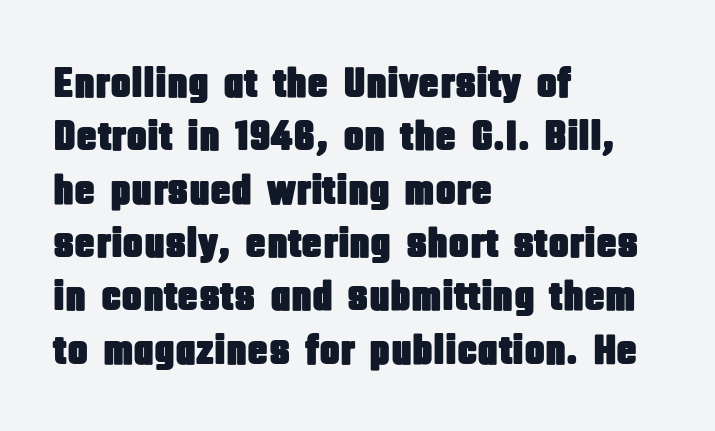
Serifs: no, the terminals of the letterforms are clean. A classic flush-left, rag-right setting is used for this passage. The letterforms sit shoulder to shoulder at normal distance. The string is rendered with underlining switched off. Ascenders rise straight up at ninety degrees.
